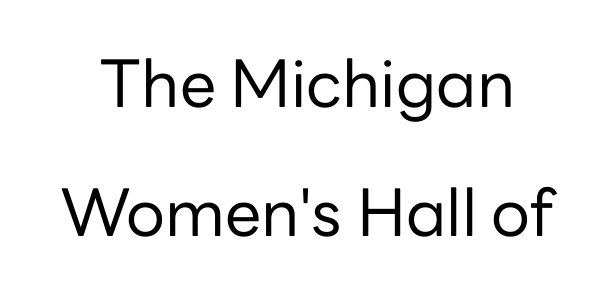
Notice how the stems are strictly vertical — no italics here. Nobody drew a line under any word here. Stems here are at most as thick as an everyday book face. Students, note that the glyphs here touch the page at normal intervals.
